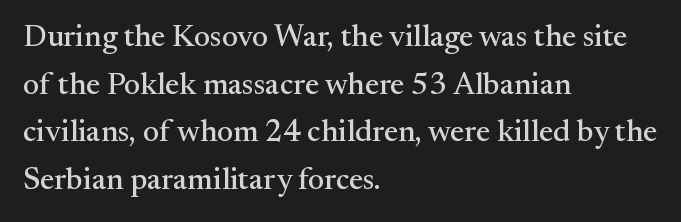
{"serif": "yes", "italic": "no", "width": "normal", "stroke_contrast": "medium", "x_height": "small", "monospaced": "no", "underline": "no", "align": "left", "line_spacing": "normal", "line_spacing_ratio": 1.54, "letter_spacing": "normal", "letter_spacing_em": 0.0, "glyph_px": 31}
